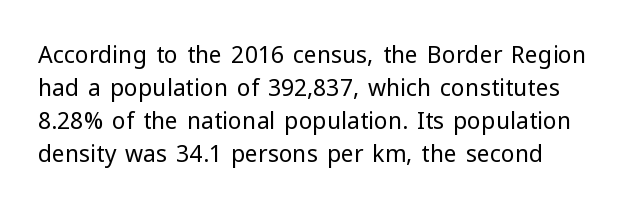
{"italic": "no", "bold": "no", "underline": "no", "align": "left", "line_spacing": "normal", "line_spacing_ratio": 1.43, "letter_spacing": "normal", "letter_spacing_em": 0.0, "glyph_px": 23}
